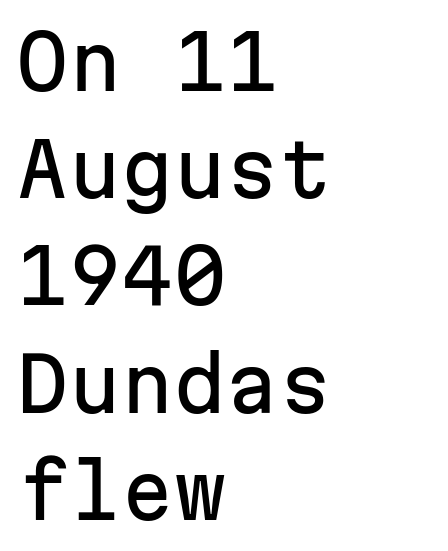
{"serif": "no", "italic": "no", "width": "normal", "stroke_contrast": "low", "x_height": "medium", "monospaced": "yes", "underline": "no", "align": "left", "line_spacing": "normal", "line_spacing_ratio": 1.43, "letter_spacing": "normal", "letter_spacing_em": 0.0, "glyph_px": 75}
